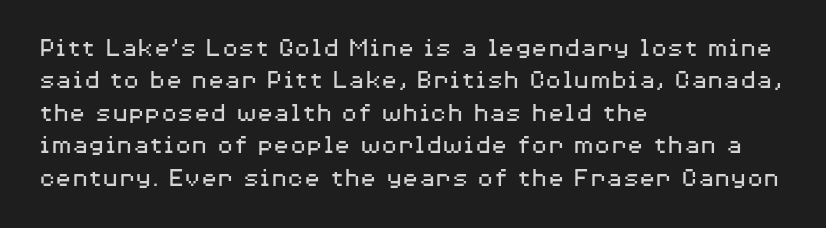
The image shows 27 px text type, upright; set left-aligned, line spacing 1.2x, normal letter spacing, not underlined.
